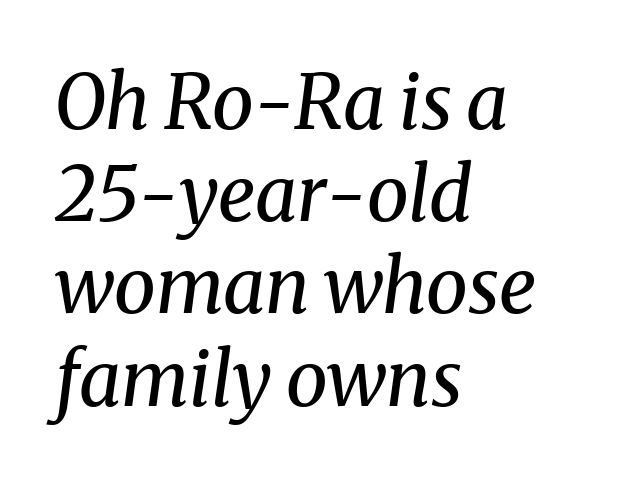
The typesetting does not lean heavy: it is not bold. The passage shown is not underscored anywhere. Between one letter and the next there's only the usual sliver of space. Notice how the stems are inclined rather than vertical — that's the hallmark of italics. Character widths vary here, with narrow letters taking less room than wide ones. Classification — serif.
